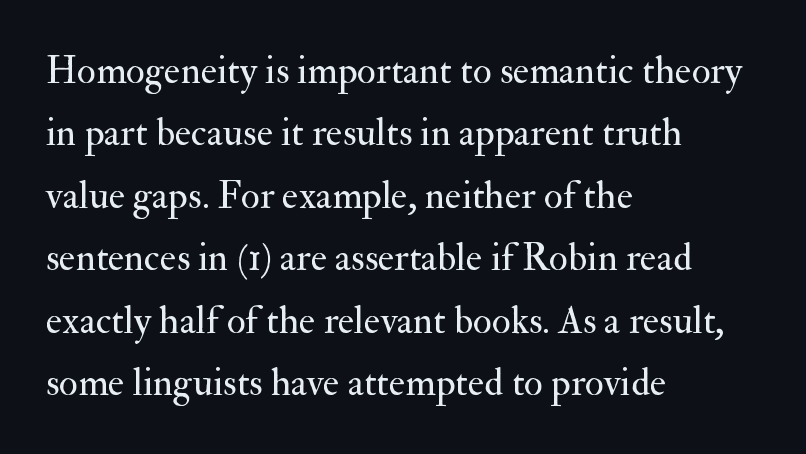
It's the straight-up-and-down kind of type. These lines are rendered in a variable-pitch font. Descenders are the only things crossing below the line. This reads as an unemphasized weight, regular at the heaviest. Teacher's note: observe the even left margin — that is flush-left alignment. Are there feet on the stems? There are — it's a serif.
